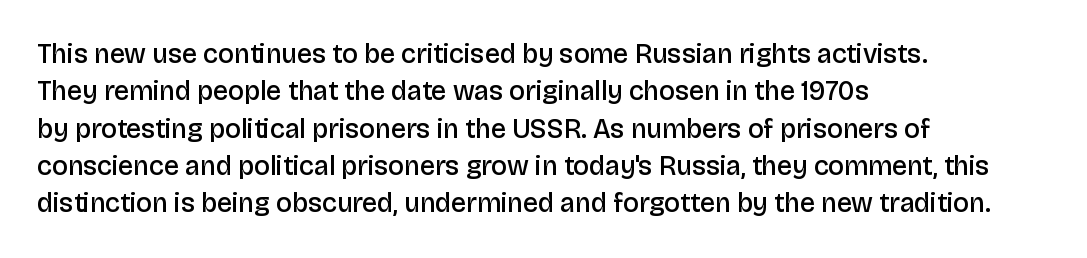
Rendered with straight, roman letterforms. This is moderately heavy type, rendered in semibold. Unmarked baselines from the first word to the last. If you measured baseline to baseline, you'd find a middling distance. Each word holds together tightly as a unit, with standard inter-letter gaps. Teacher's note: observe the even left margin — that is flush-left alignment.
